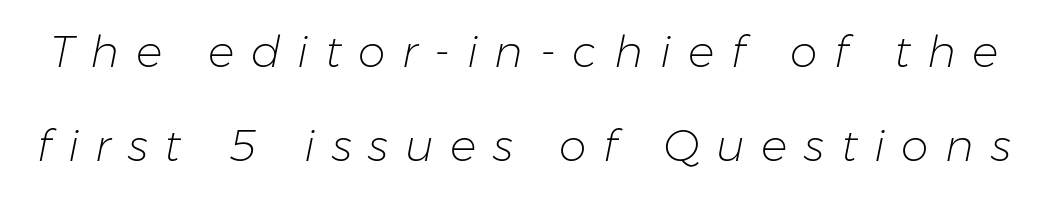
{"italic": "yes", "lean": "right", "slant_degrees": 11, "bold": "no", "weight": "light", "width": "normal", "stroke_contrast": "low", "x_height": "medium", "monospaced": "no", "underline": "no", "line_spacing": "loose", "line_spacing_ratio": 2.14, "letter_spacing": "wide", "letter_spacing_em": 0.38, "glyph_px": 44}
